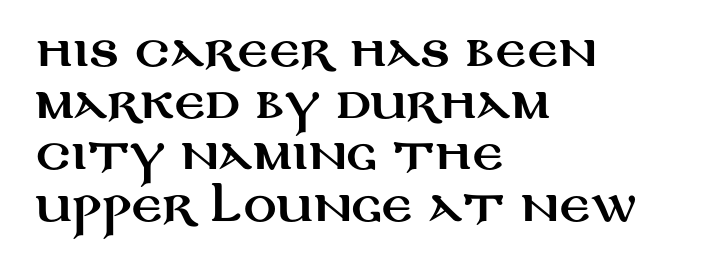
The image shows 41 px wide sans-serif type, upright; set left-aligned, normal line spacing (1.26x), normal letter spacing, not underlined; medium stroke contrast and a large x-height.
